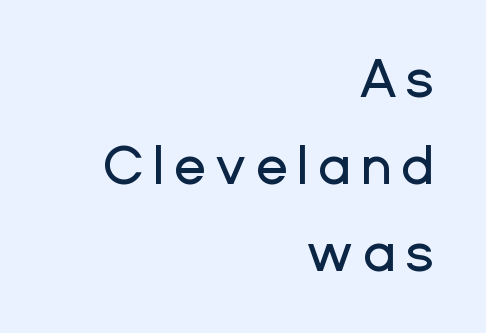
Q: Is the text italic (slanted)? A: No, it is upright.
Q: Is the typeface a serif or a sans-serif typeface? A: Sans-serif.
Q: Is the text underlined? A: No.
Q: How is the paragraph aligned? A: Right-aligned.
Q: Is the spacing between lines tight, normal or loose? A: Normal.
Q: Width (condensed, normal, or wide)? A: Normal.
Q: Stroke contrast? A: Low.
Q: x-height? A: Medium.
Q: Monospaced? A: No.
